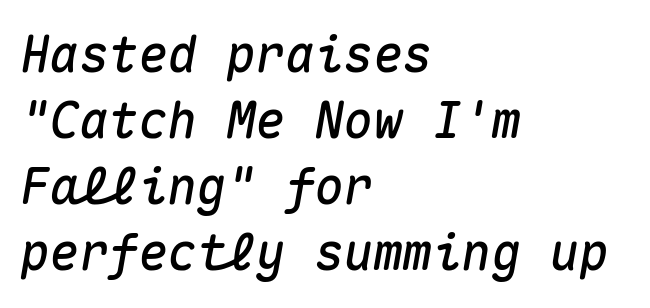
Q: Is the text italic (slanted)? A: Yes, it leans right by about 10 degrees.
Q: Is the text underlined? A: No.
Q: How is the paragraph aligned? A: Left-aligned.
Q: Is the spacing between letters normal or unusually wide? A: Normal.
Q: Is the spacing between lines tight, normal or loose? A: Normal.
Q: Width (condensed, normal, or wide)? A: Normal.
Q: Stroke contrast? A: Medium.
Q: x-height? A: Medium.
Q: Monospaced? A: Yes.
